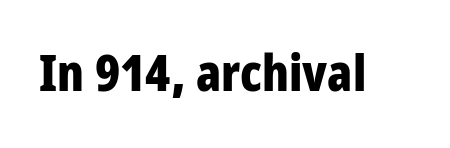
Q: Is the text bold? A: Yes.
Q: Is the text italic (slanted)? A: No, it is upright.
Q: Is the typeface a serif or a sans-serif typeface? A: Sans-serif.
Q: Is the text underlined? A: No.
Q: Is the spacing between letters normal or unusually wide? A: Normal.
Q: Width (condensed, normal, or wide)? A: Condensed.
Q: Stroke contrast? A: Low.
Q: x-height? A: Large.
Q: Monospaced? A: No.
